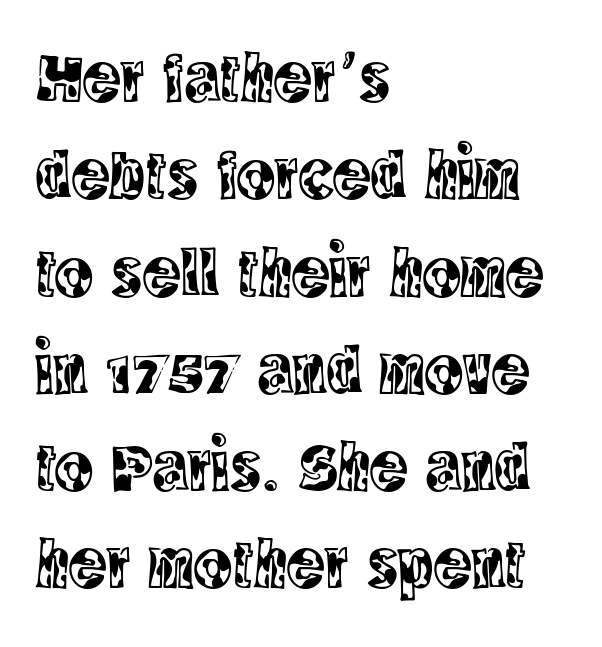
Q: Is the text italic (slanted)? A: No, it is upright.
Q: Is the typeface a serif or a sans-serif typeface? A: Serif.
Q: Is the text underlined? A: No.
Q: How is the paragraph aligned? A: Left-aligned.
Q: Is the spacing between letters normal or unusually wide? A: Normal.
Q: Is the spacing between lines tight, normal or loose? A: Normal.
Q: Width (condensed, normal, or wide)? A: Condensed.
Q: x-height? A: Large.
Q: Monospaced? A: No.
